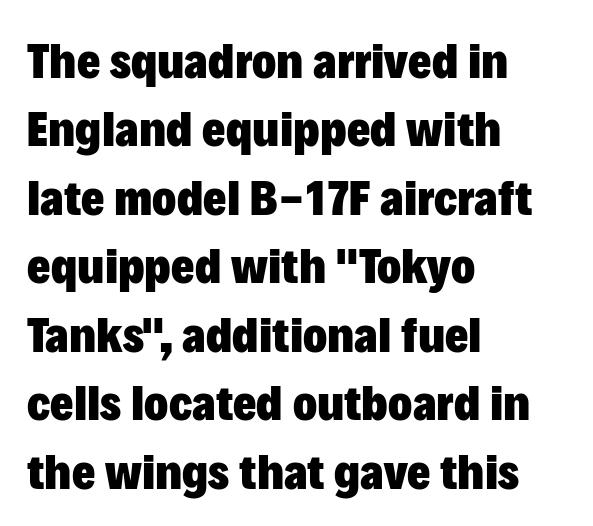
{"serif": "no", "italic": "no", "bold": "yes", "weight": "heavy", "width": "normal", "stroke_contrast": "low", "x_height": "medium", "monospaced": "no", "underline": "no", "align": "left", "line_spacing": "normal", "line_spacing_ratio": 1.37, "letter_spacing": "normal", "letter_spacing_em": 0.0, "glyph_px": 50}
